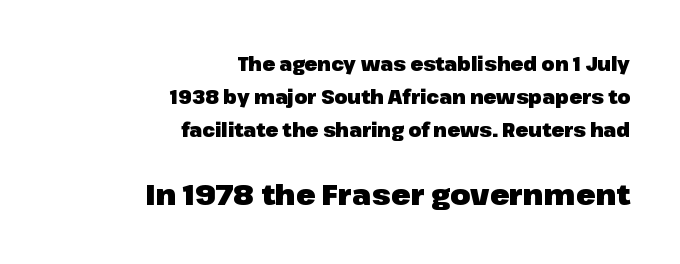
{"serif": "no", "italic": "no", "bold": "yes", "weight": "heavy", "width": "normal", "stroke_contrast": "low", "x_height": "medium", "monospaced": "no", "underline": "no", "align": "right", "line_spacing_ratio": 1.75, "letter_spacing": "normal", "letter_spacing_em": 0.0, "larger_block": "second", "size_ratio": 1.53, "glyph_px": 29}
